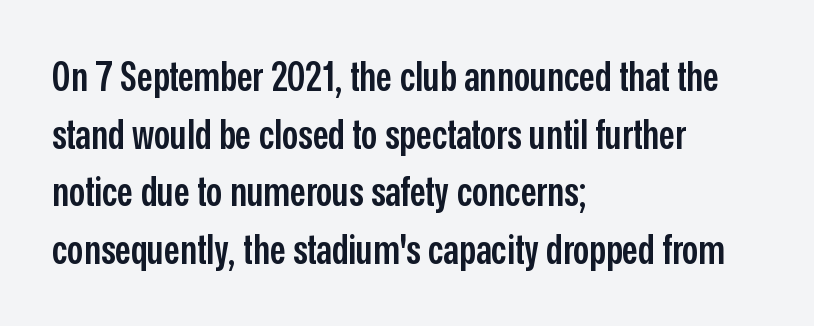
The image shows 40 px semibold, condensed sans-serif type, upright; set left-aligned, normal line spacing (1.44x), normal letter spacing, not underlined; low stroke contrast and a medium x-height.
